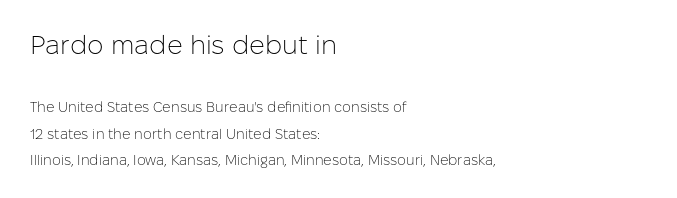
The image shows 26 px text type, upright; set left-aligned, line spacing 1.87x, normal letter spacing, not underlined; the first (top) block is 1.86x larger.
